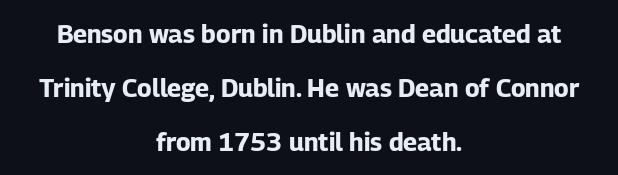
{"italic": "no", "bold": "yes", "underline": "no", "align": "center", "line_spacing": "loose", "line_spacing_ratio": 2.16, "letter_spacing": "normal", "letter_spacing_em": 0.0, "glyph_px": 25}
